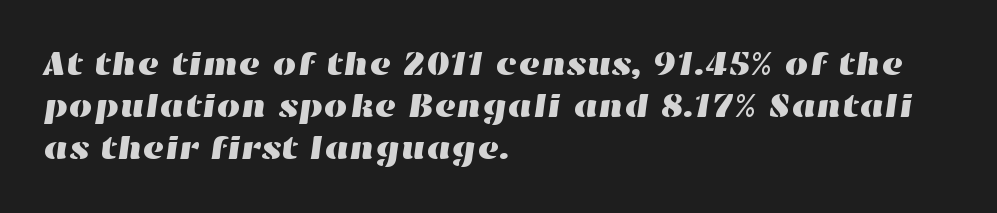
Nothing unusual about the tracking: characters are spaced as the font intends. The strip under each line holds only bare page. Think of a printed novel: that variable character pitch is what you see here. These lines are set flush left with a ragged right edge.
